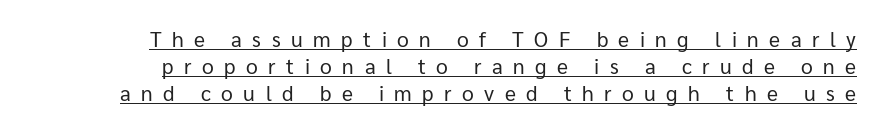
The ragged edge is on the left, which tells us the setting is flush right. Caption: face not bold, strokes unweighted. In terms of leading, this rendering sits right in the middle. This rendering features underlined lettering. Between one letter and the next there's a generous, obvious gap.
